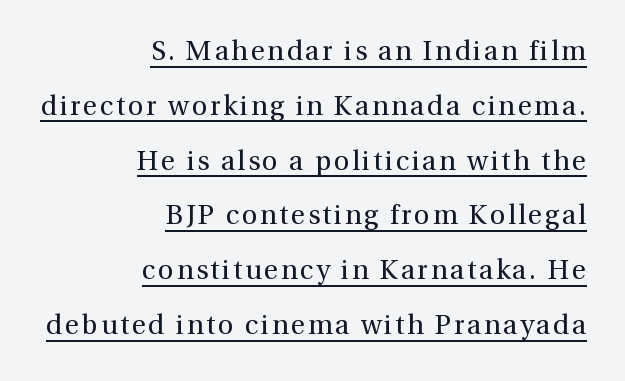
{"italic": "no", "bold": "no", "underline": "yes", "align": "right", "line_spacing": "loose", "line_spacing_ratio": 2.03, "glyph_px": 27}
